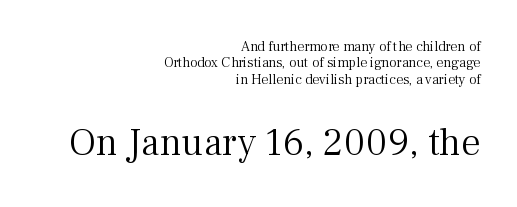
Scale increases going downward across the two blocks. These lines are rendered in a variable-pitch font. Unmarked baselines from the first word to the last. It's the straight-up-and-down kind of type. All the whitespace from short lines collects on the left. Type style note: has serifs.
